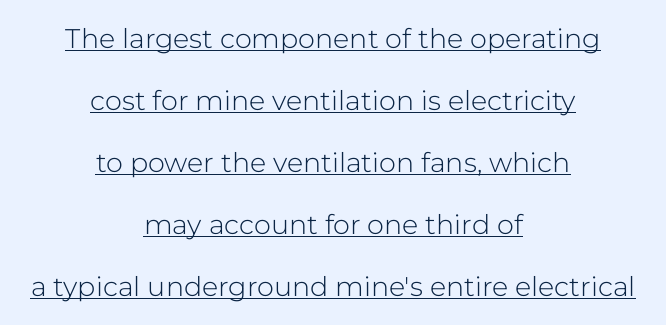
{"italic": "no", "bold": "no", "underline": "yes", "align": "center", "line_spacing": "loose", "line_spacing_ratio": 2.3, "letter_spacing": "normal", "letter_spacing_em": 0.0, "glyph_px": 27}
